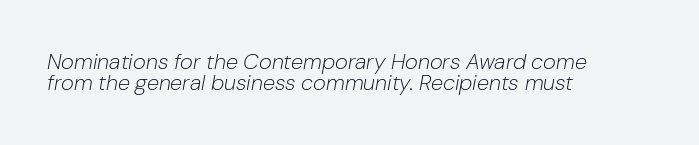
The image shows 22 px text type, italic (leaning right); set left-aligned, tight line spacing (0.97x), normal letter spacing, not underlined.
